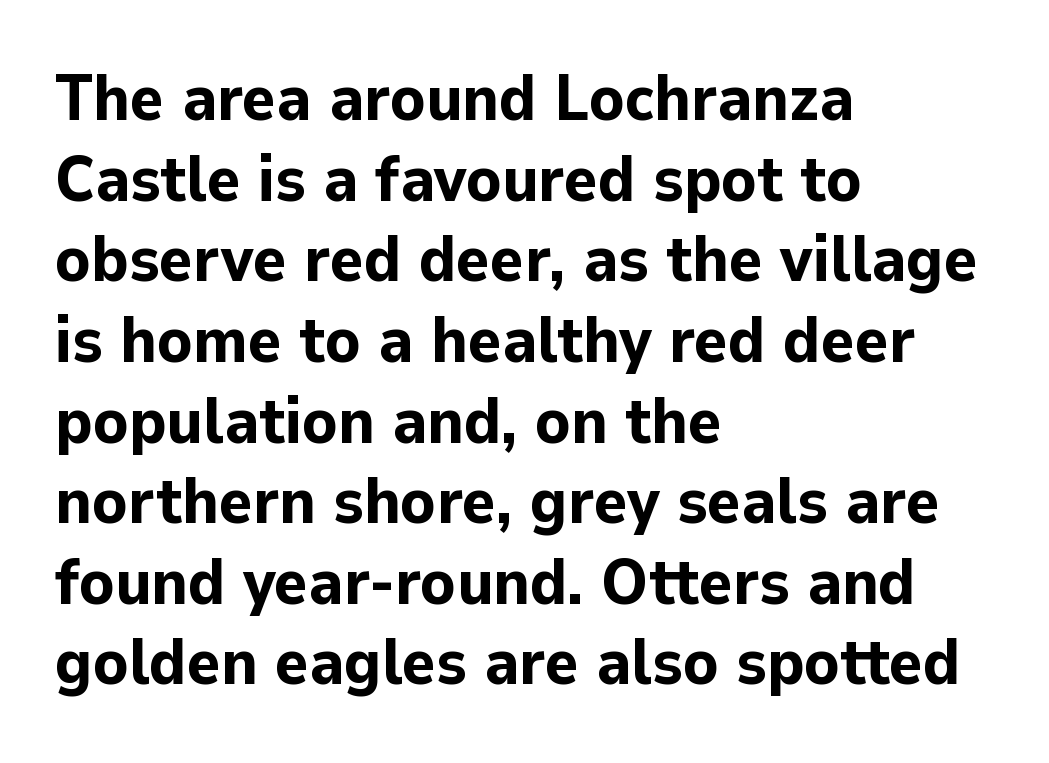
{"serif": "no", "italic": "no", "bold": "yes", "weight": "bold", "width": "normal", "stroke_contrast": "low", "x_height": "medium", "monospaced": "no", "underline": "no", "align": "left", "line_spacing": "normal", "line_spacing_ratio": 1.26, "letter_spacing": "normal", "letter_spacing_em": 0.0, "glyph_px": 64}
